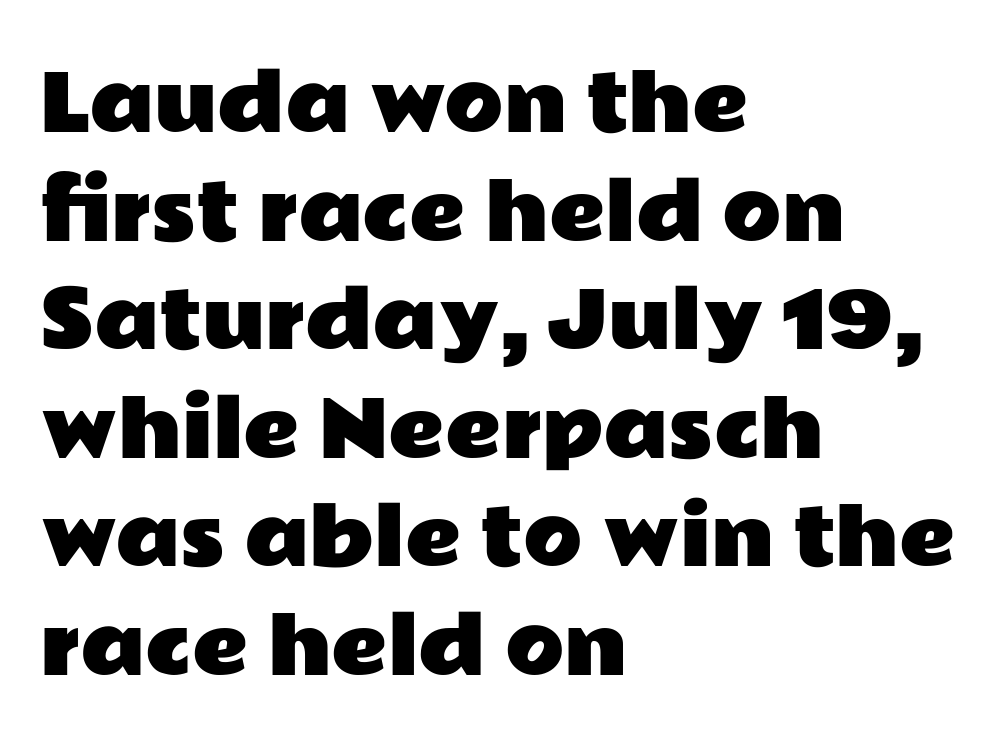
Does extra space separate the letters? No, they use regular spacing. This is roman type, the default non-slanted kind. The paragraph shown leans on its left margin. The passage shown is not underscored anywhere. Baseline-to-baseline distance is the conventional proportion of letter height.
